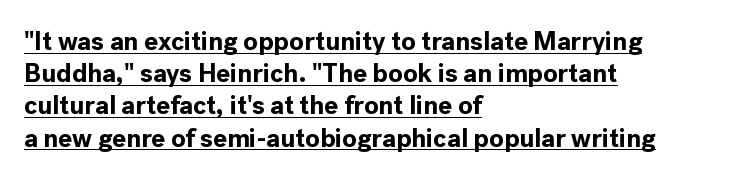
Visually the block forms a straight wall on the left and a jagged coastline on the right. Check the space under the baseline: a stroke is drawn there. Caption: standard tracking, unaltered. You can tell it's not italic because the verticals are truly vertical. Heavy, bold letterforms.
